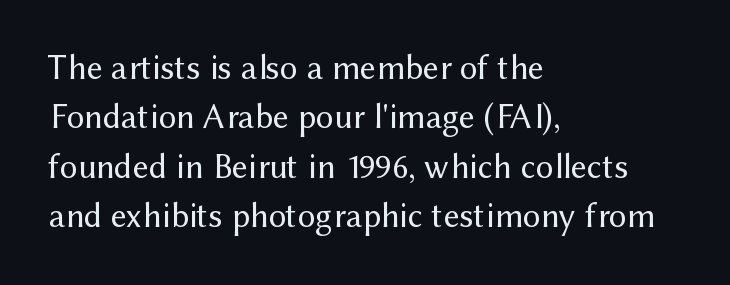
The image shows 35 px regular-weight sans-serif type, upright; set left-aligned, normal line spacing (1.41x), normal letter spacing, not underlined; medium stroke contrast and a medium x-height.
